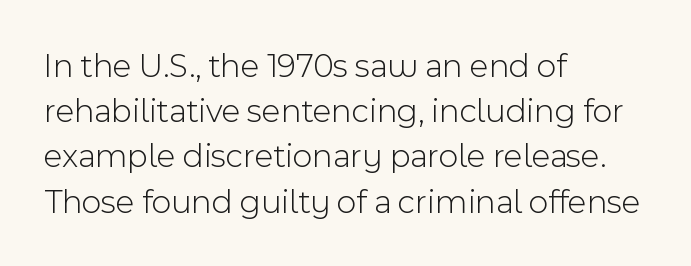
If you drew a ruler down the left edge, every line would touch it. This sample has the flowing, uneven cadence of proportional lettering. Just letters on the line, the space beneath them empty. To sum up the face: it is a sans, with no serifs. This block has exactly the height ordinary leading produces.
